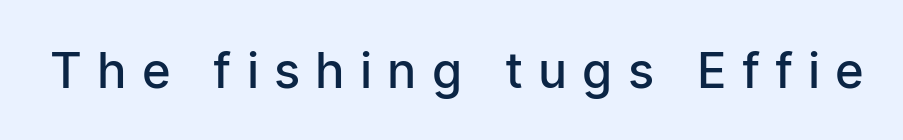
{"serif": "no", "italic": "no", "bold": "semi", "weight": "semibold", "width": "condensed", "stroke_contrast": "low", "x_height": "medium", "monospaced": "no", "underline": "no", "letter_spacing": "wide", "letter_spacing_em": 0.35, "glyph_px": 49}
